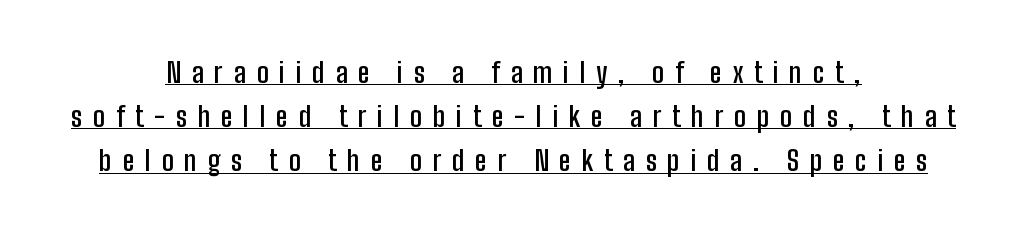
{"serif": "no", "italic": "no", "bold": "semi", "weight": "semibold", "width": "condensed", "stroke_contrast": "low", "x_height": "medium", "monospaced": "no", "underline": "yes", "align": "center", "line_spacing": "normal", "line_spacing_ratio": 1.58, "letter_spacing": "wide", "letter_spacing_em": 0.38, "glyph_px": 28}
